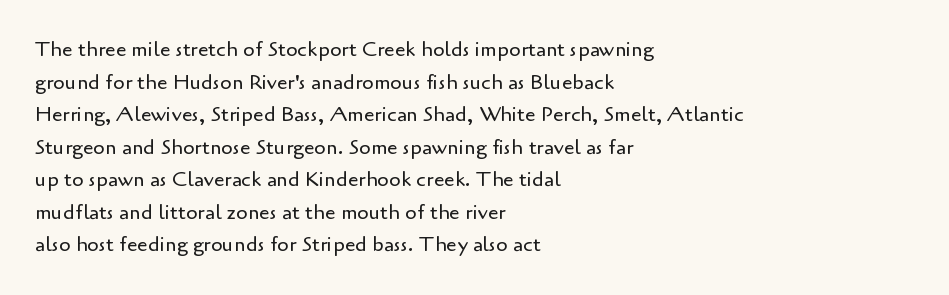
{"italic": "no", "bold": "no", "underline": "no", "align": "left", "line_spacing": "normal", "line_spacing_ratio": 1.55, "letter_spacing": "normal", "letter_spacing_em": 0.0, "glyph_px": 21}
